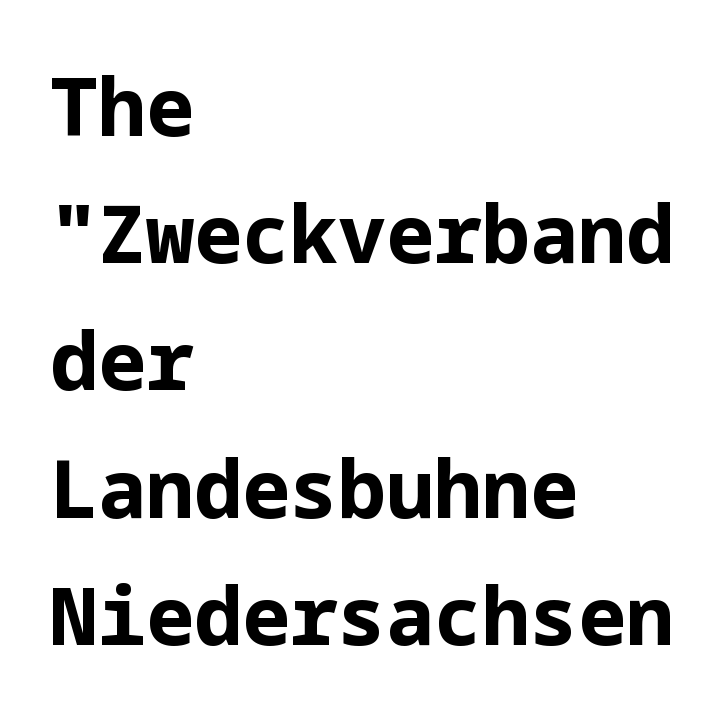
Q: Is the text bold? A: Yes.
Q: Is the text italic (slanted)? A: No, it is upright.
Q: Is the typeface a serif or a sans-serif typeface? A: Sans-serif.
Q: Is the text underlined? A: No.
Q: How is the paragraph aligned? A: Left-aligned.
Q: Is the spacing between letters normal or unusually wide? A: Normal.
Q: Is the spacing between lines tight, normal or loose? A: Normal.
Q: Width (condensed, normal, or wide)? A: Normal.
Q: Stroke contrast? A: Low.
Q: x-height? A: Medium.
